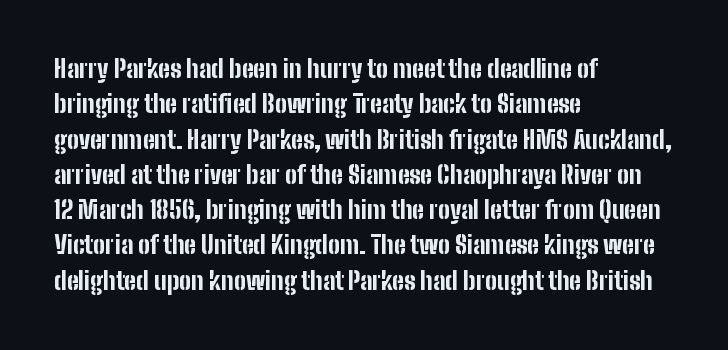
The image shows 24 px bold type, upright; set left-aligned, normal line spacing (1.47x), normal letter spacing, not underlined.
